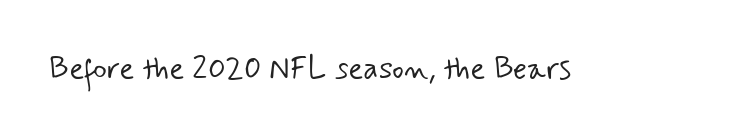
Q: Is the text bold? A: No.
Q: Is the typeface a serif or a sans-serif typeface? A: Sans-serif.
Q: Is the text underlined? A: No.
Q: Is the spacing between letters normal or unusually wide? A: Normal.
Q: Width (condensed, normal, or wide)? A: Normal.
Q: Stroke contrast? A: Low.
Q: x-height? A: Small.
Q: Monospaced? A: No.
